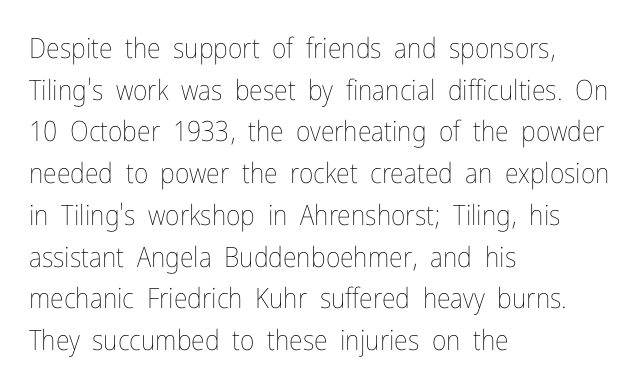
{"italic": "no", "bold": "no", "weight": "thin", "width": "condensed", "stroke_contrast": "low", "x_height": "medium", "monospaced": "no", "underline": "no", "align": "left", "line_spacing": "normal", "line_spacing_ratio": 1.49, "letter_spacing": "normal", "letter_spacing_em": 0.0, "glyph_px": 28}
